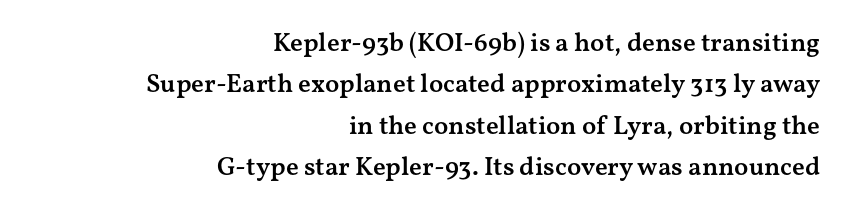
Q: Is the text bold? A: Semi-bold.
Q: Is the text italic (slanted)? A: No, it is upright.
Q: Is the text underlined? A: No.
Q: How is the paragraph aligned? A: Right-aligned.
Q: Is the spacing between letters normal or unusually wide? A: Normal.
Q: Is the spacing between lines tight, normal or loose? A: Normal.
